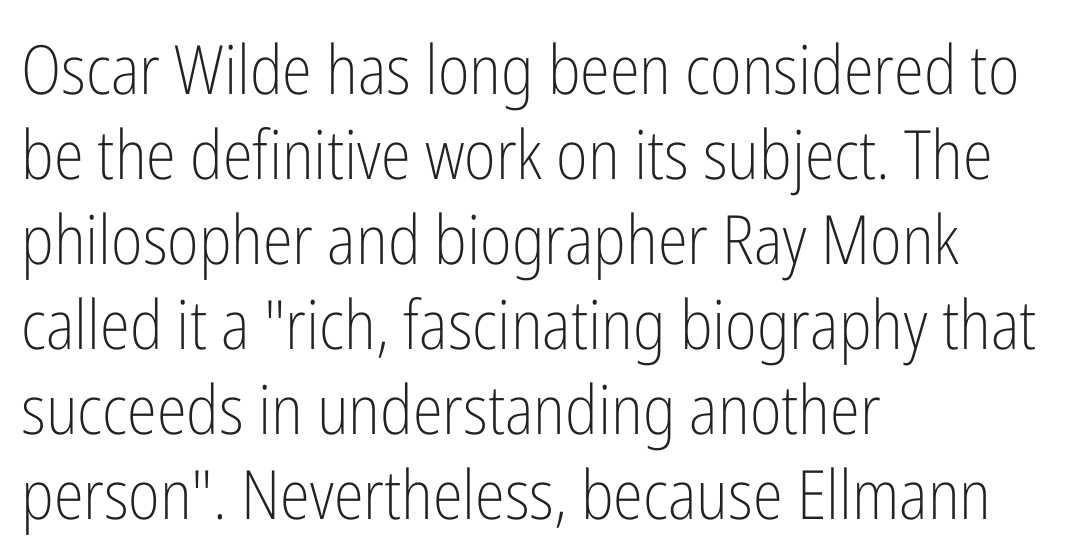
The image shows 68 px light, condensed sans-serif type, upright; set left-aligned, normal line spacing (1.25x), normal letter spacing, not underlined; low stroke contrast and a medium x-height.
